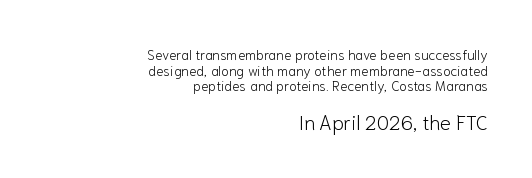
The image shows 20 px text type, upright; set right-aligned, tight line spacing (1.11x), normal letter spacing, not underlined; the second (bottom) block is 1.43x larger.
